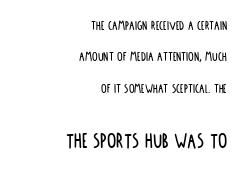
{"italic": "no", "underline": "no", "align": "right", "line_spacing": "loose", "line_spacing_ratio": 2.24, "letter_spacing": "normal", "letter_spacing_em": 0.0, "larger_block": "second", "size_ratio": 1.64, "glyph_px": 23}
